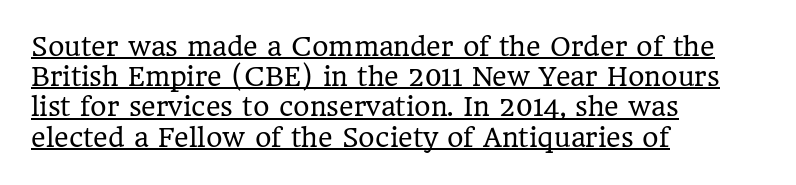
Q: Is the text bold? A: No.
Q: Is the text italic (slanted)? A: No, it is upright.
Q: Is the text underlined? A: Yes.
Q: How is the paragraph aligned? A: Left-aligned.
Q: Is the spacing between letters normal or unusually wide? A: Normal.
